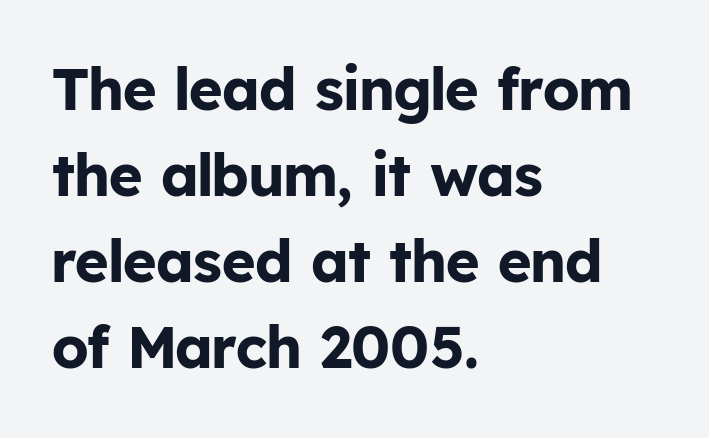
The image shows 58 px bold sans-serif type, upright; set left-aligned, normal line spacing (1.48x), normal letter spacing, not underlined; low stroke contrast and a medium x-height.
